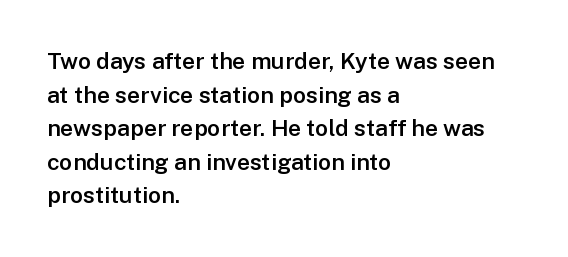
Q: Is the text bold? A: Semi-bold.
Q: Is the text italic (slanted)? A: No, it is upright.
Q: Is the text underlined? A: No.
Q: How is the paragraph aligned? A: Left-aligned.
Q: Is the spacing between letters normal or unusually wide? A: Normal.
Q: Is the spacing between lines tight, normal or loose? A: Normal.
